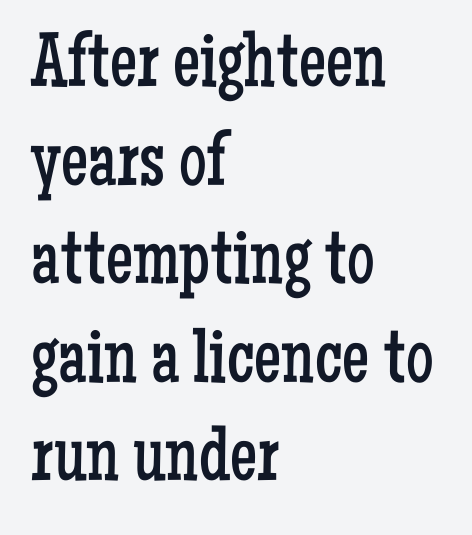
The image shows 77 px regular-weight, condensed serif type, upright; set left-aligned, normal line spacing (1.28x), normal letter spacing, not underlined; low stroke contrast and a medium x-height.
